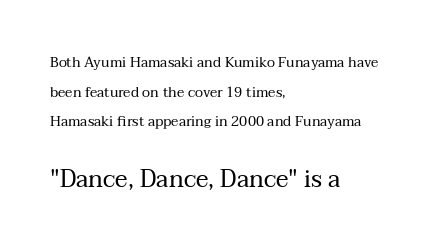
The image shows 24 px text type, upright; set left-aligned, loose line spacing (2.11x), normal letter spacing, not underlined; the second (bottom) block is 1.71x larger.
